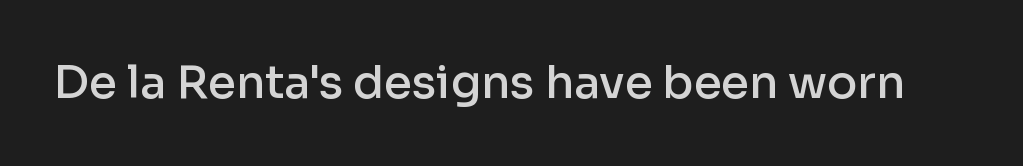
Q: Is the text bold? A: Semi-bold.
Q: Is the text italic (slanted)? A: No, it is upright.
Q: Is the typeface a serif or a sans-serif typeface? A: Sans-serif.
Q: Is the text underlined? A: No.
Q: Is the spacing between letters normal or unusually wide? A: Normal.
Q: Width (condensed, normal, or wide)? A: Normal.
Q: Stroke contrast? A: Low.
Q: x-height? A: Medium.
Q: Monospaced? A: No.
